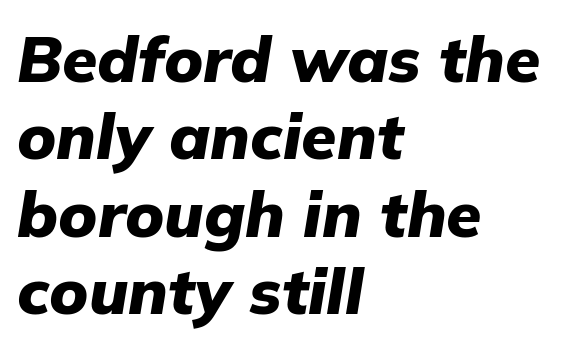
Its strokes are broad and dark, the hallmark of bold type. The letterforms sit shoulder to shoulder at normal distance. Spacing verdict: proportional, widths tailored to each character. Unmarked baselines from the first word to the last.
